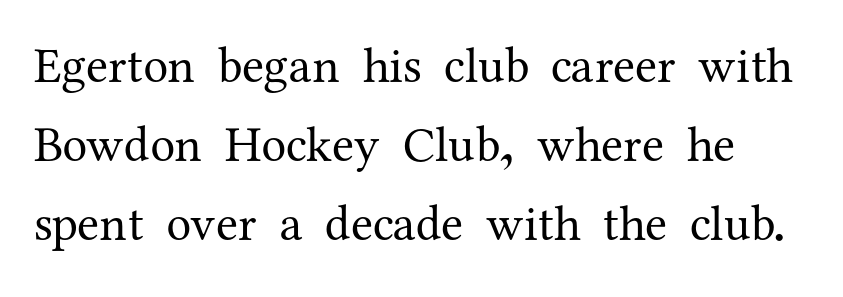
{"serif": "yes", "italic": "no", "bold": "no", "weight": "regular", "width": "normal", "stroke_contrast": "medium", "x_height": "medium", "monospaced": "no", "underline": "no", "line_spacing": "normal", "line_spacing_ratio": 1.58, "letter_spacing": "normal", "letter_spacing_em": 0.0, "glyph_px": 50}
